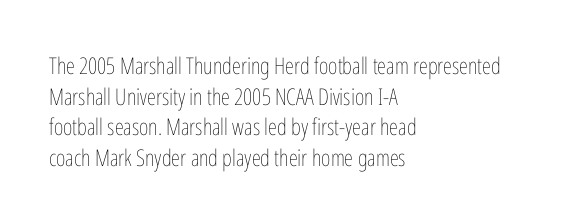
{"italic": "no", "bold": "no", "underline": "no", "align": "left", "line_spacing": "normal", "line_spacing_ratio": 1.33, "letter_spacing": "normal", "letter_spacing_em": 0.0, "glyph_px": 23}
